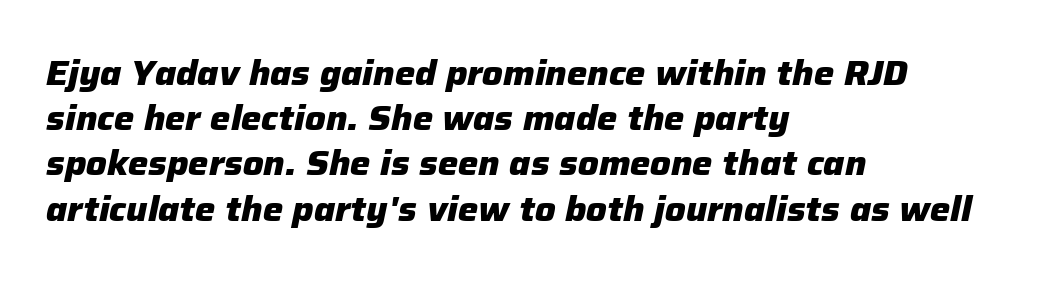
{"italic": "yes", "lean": "right", "slant_degrees": 12, "bold": "yes", "weight": "heavy", "width": "normal", "stroke_contrast": "low", "x_height": "medium", "monospaced": "no", "underline": "no", "align": "left", "line_spacing": "normal", "line_spacing_ratio": 1.33, "letter_spacing": "normal", "letter_spacing_em": 0.0, "glyph_px": 34}
